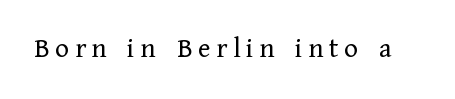
The image shows 29 px regular-weight serif type, upright; set not underlined; low stroke contrast and a medium x-height.
